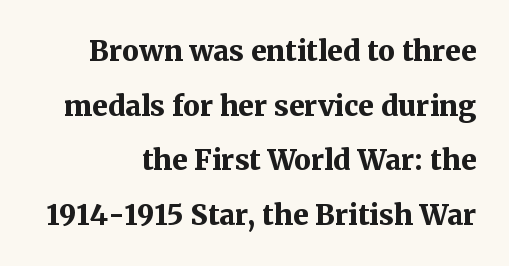
The image shows 28 px bold serif type, upright; set right-aligned, loose line spacing (1.95x), normal letter spacing, not underlined; medium stroke contrast and a medium x-height.
